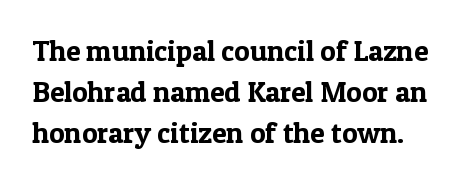
{"serif": "yes", "italic": "no", "width": "normal", "x_height": "medium", "monospaced": "no", "underline": "no", "line_spacing": "normal", "line_spacing_ratio": 1.42, "letter_spacing": "normal", "letter_spacing_em": 0.0, "glyph_px": 29}
